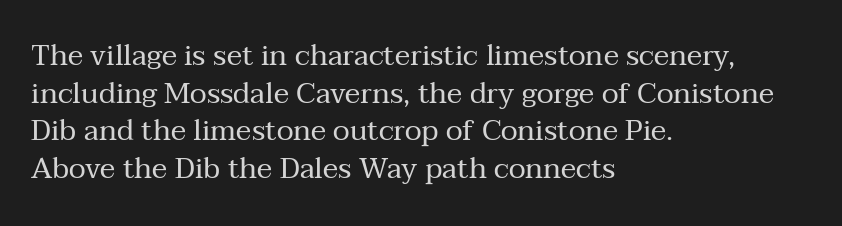
{"serif": "yes", "italic": "no", "bold": "no", "weight": "regular", "width": "normal", "stroke_contrast": "medium", "x_height": "medium", "monospaced": "no", "underline": "no", "align": "left", "line_spacing": "normal", "line_spacing_ratio": 1.3, "letter_spacing": "normal", "letter_spacing_em": 0.0, "glyph_px": 29}
